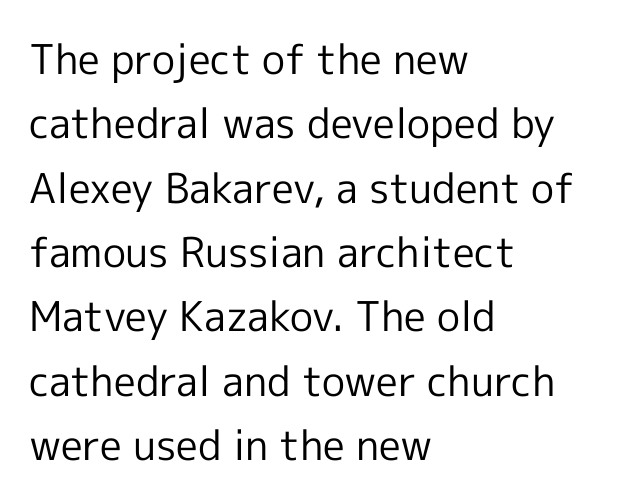
{"serif": "no", "italic": "no", "bold": "no", "weight": "regular", "width": "normal", "x_height": "medium", "monospaced": "no", "underline": "no", "align": "left", "line_spacing": "normal", "line_spacing_ratio": 1.57, "letter_spacing": "normal", "letter_spacing_em": 0.0, "glyph_px": 41}
